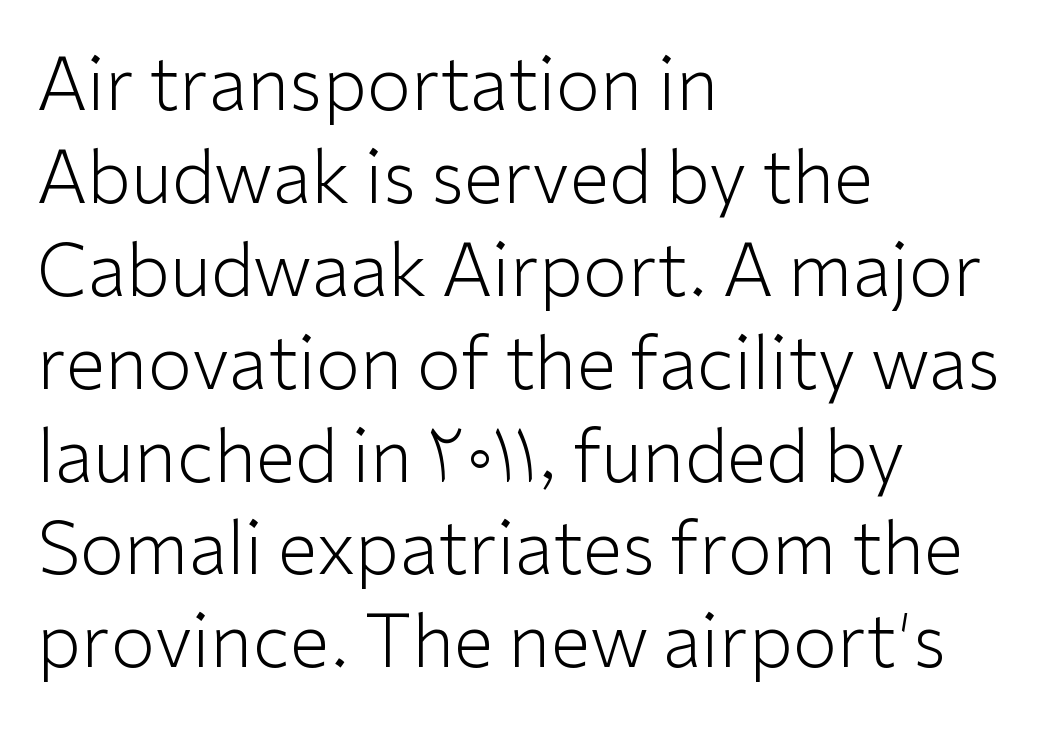
{"serif": "no", "italic": "no", "bold": "no", "weight": "light", "width": "normal", "stroke_contrast": "low", "x_height": "medium", "monospaced": "no", "underline": "no", "align": "left", "line_spacing": "normal", "line_spacing_ratio": 1.29, "letter_spacing": "normal", "letter_spacing_em": 0.0, "glyph_px": 72}
